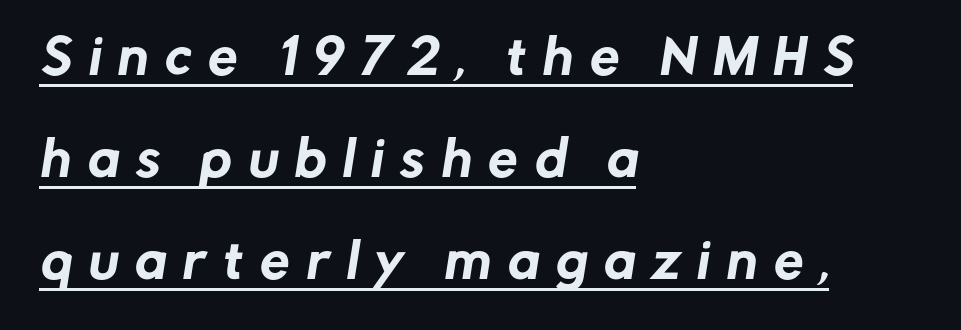
Compared with typical body copy, the letter spacing here is much looser. The sample's only ornament is a line tracing under the words. What's the leading like? Stretched, with rows far apart. These lines are composed in type without serifs. This rendering uses left alignment, leaving the right contour irregular.
